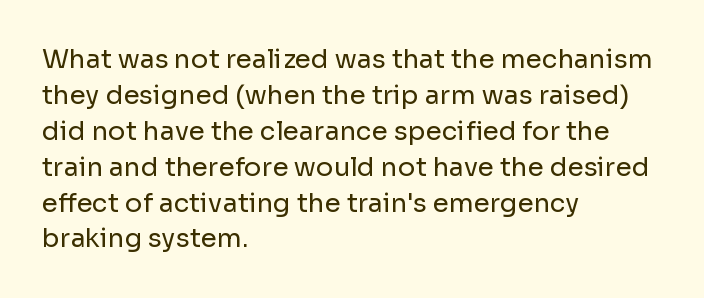
The image shows 26 px text type, upright; set left-aligned, normal line spacing (1.38x), normal letter spacing, not underlined.
